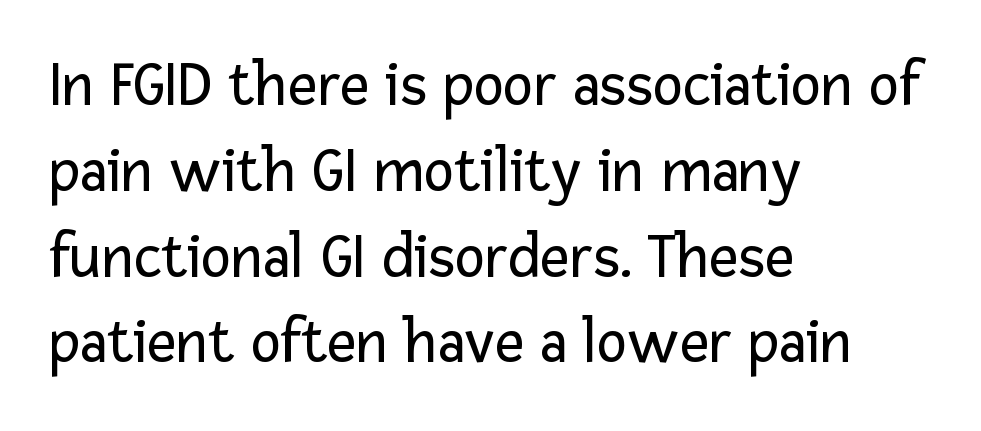
The weight tops out at a normal text grade. What's the leading like? Ordinary, nothing unusual. The rag falls on the right side of this text block. Each word holds together tightly as a unit, with standard inter-letter gaps.
